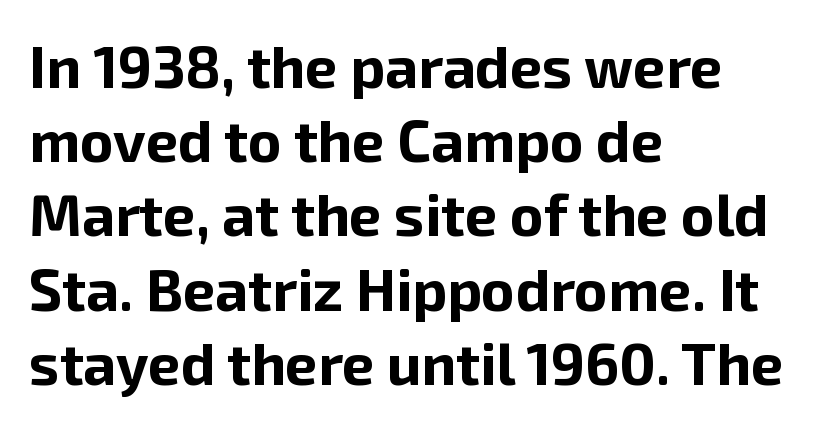
Students, observe: this is what conventionally led text looks like. Is there any slant? The stems are plumb. The space beneath each line is pristine and unruled. Nothing sits at the stroke ends, so this counts as sans-serif.
